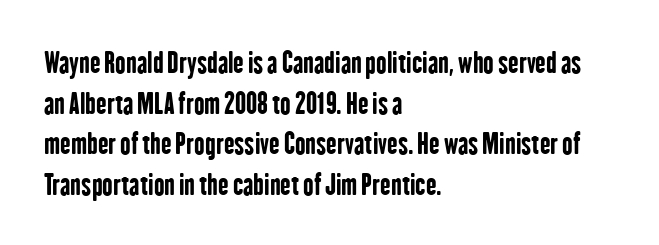
{"serif": "no", "italic": "no", "bold": "yes", "weight": "bold", "width": "condensed", "stroke_contrast": "low", "x_height": "medium", "monospaced": "no", "underline": "no", "align": "left", "line_spacing": "normal", "line_spacing_ratio": 1.45, "letter_spacing": "normal", "letter_spacing_em": 0.0, "glyph_px": 28}
